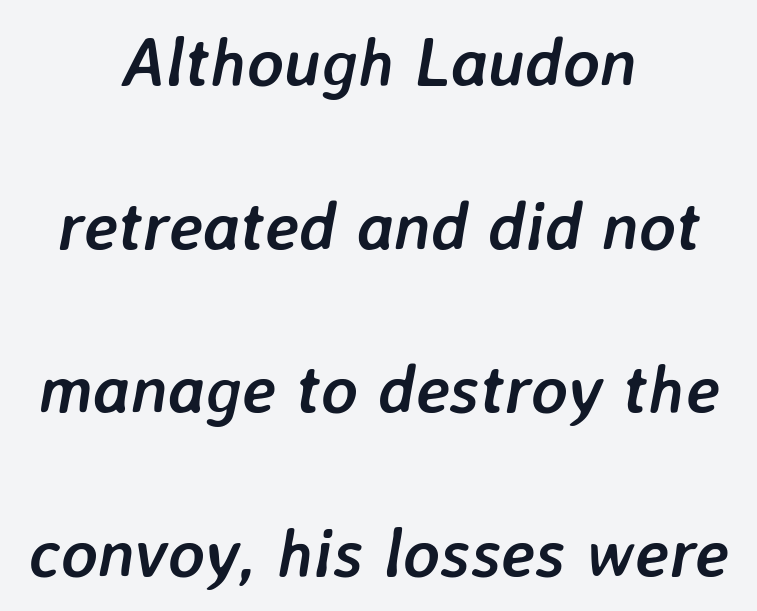
The whole block is typeset with a tilt. Short and long lines alike share a common midpoint. Tracking value appears to be zero — textbook default spacing. The glyphs are unaccompanied by any horizontal stroke below them.
